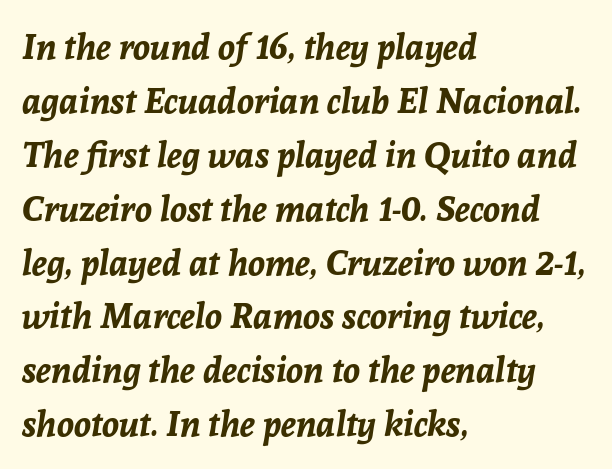
The image shows 35 px bold type, italic (leaning right); set left-aligned, normal line spacing (1.54x), normal letter spacing, not underlined; low stroke contrast and a medium x-height.
